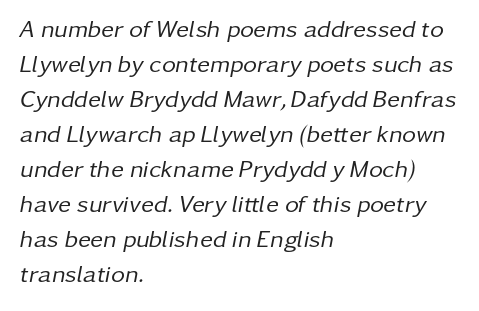
{"italic": "yes", "lean": "right", "slant_degrees": 11, "bold": "no", "underline": "no", "align": "left", "line_spacing": "normal", "line_spacing_ratio": 1.46, "letter_spacing": "normal", "letter_spacing_em": 0.0, "glyph_px": 24}
